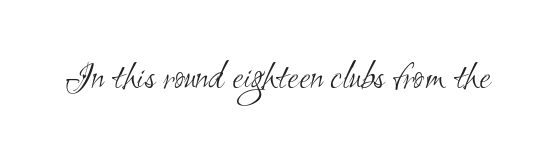
{"serif": "no", "bold": "no", "weight": "light", "width": "condensed", "stroke_contrast": "medium", "x_height": "small", "monospaced": "no", "underline": "no", "letter_spacing": "normal", "letter_spacing_em": 0.0, "glyph_px": 41}
